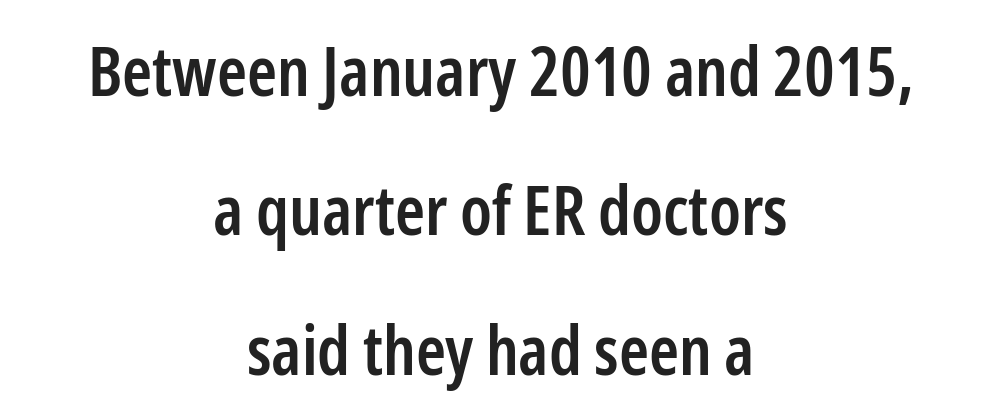
Leading is clearly above the norm, producing a sparse column. Nope, no serifs anywhere on these letters. Caption: standard tracking, unaltered. If you folded the block vertically in half, each line would mirror itself in length. Typesetter's note: demi weight, one step under bold.
